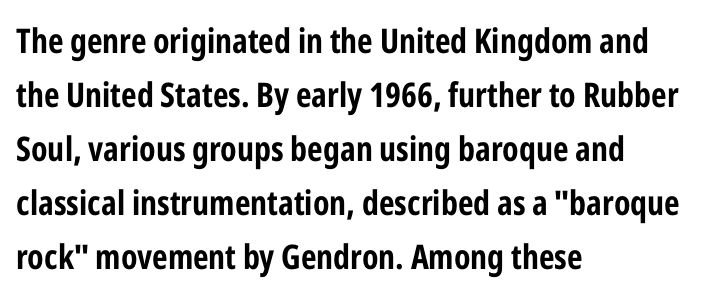
{"serif": "no", "italic": "no", "bold": "yes", "weight": "bold", "width": "condensed", "stroke_contrast": "low", "x_height": "medium", "monospaced": "no", "underline": "no", "align": "left", "line_spacing": "normal", "line_spacing_ratio": 1.59, "letter_spacing": "normal", "letter_spacing_em": 0.0, "glyph_px": 34}
